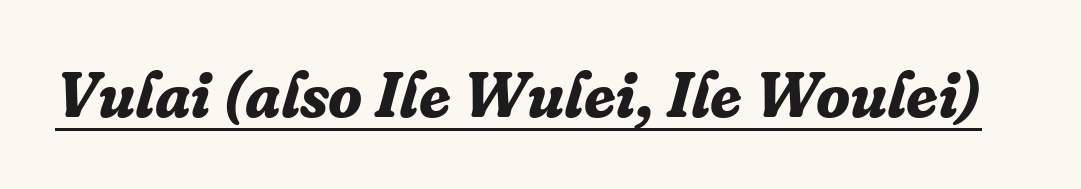
{"serif": "yes", "italic": "yes", "lean": "right", "slant_degrees": 16, "bold": "yes", "weight": "bold", "width": "normal", "stroke_contrast": "low", "x_height": "medium", "monospaced": "no", "underline": "yes", "letter_spacing": "normal", "letter_spacing_em": 0.0, "glyph_px": 63}
